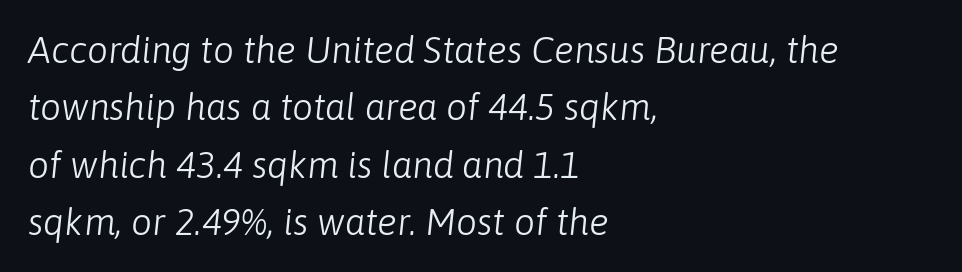
{"italic": "yes", "lean": "right", "slant_degrees": 6, "bold": "no", "weight": "light", "width": "normal", "stroke_contrast": "low", "x_height": "medium", "monospaced": "no", "underline": "no", "align": "left", "line_spacing": "normal", "line_spacing_ratio": 1.55, "letter_spacing": "normal", "letter_spacing_em": 0.0, "glyph_px": 37}
